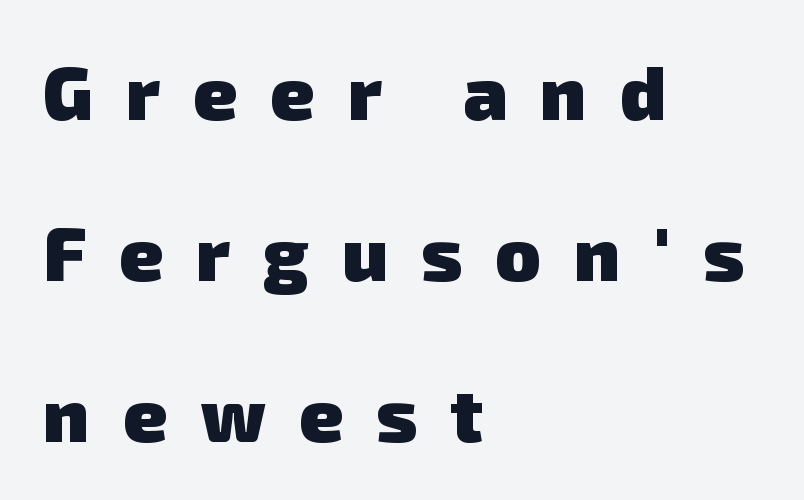
Looks like regular typesetting: each glyph gets only the width it needs. Vertical spacing — loose. The passage is arranged the way most books set body copy — flush left. Summary of weight: heavy, a full bold.
